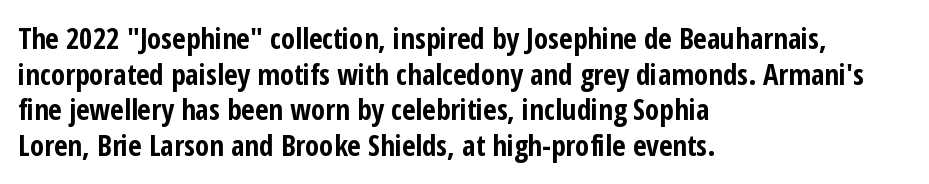
The string is rendered with underlining switched off. Examine the stroke ends and you'll find no serifs. The ragged edge is on the right, which tells us the setting is flush left. Posture: straight, roman, zero tilt. There is no visible air inserted between adjacent glyphs.
